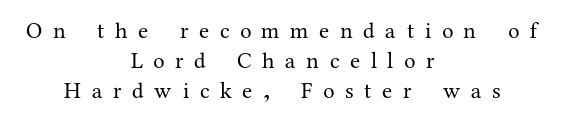
{"italic": "no", "bold": "no", "underline": "no", "align": "center", "line_spacing": "normal", "line_spacing_ratio": 1.3, "letter_spacing": "wide", "letter_spacing_em": 0.46, "glyph_px": 23}
